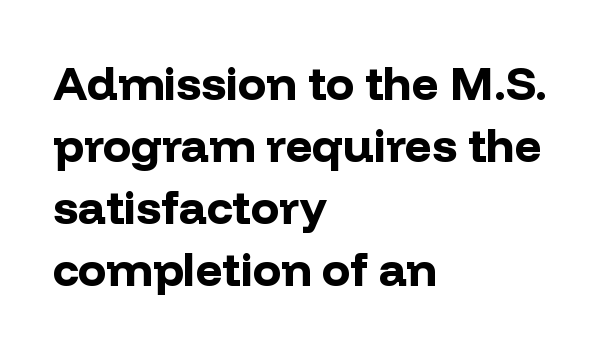
Q: Is the text bold? A: Yes.
Q: Is the text italic (slanted)? A: No, it is upright.
Q: Is the typeface a serif or a sans-serif typeface? A: Sans-serif.
Q: Is the text underlined? A: No.
Q: How is the paragraph aligned? A: Left-aligned.
Q: Is the spacing between letters normal or unusually wide? A: Normal.
Q: Is the spacing between lines tight, normal or loose? A: Normal.
Q: Width (condensed, normal, or wide)? A: Normal.
Q: Stroke contrast? A: Low.
Q: x-height? A: Medium.
Q: Monospaced? A: No.
